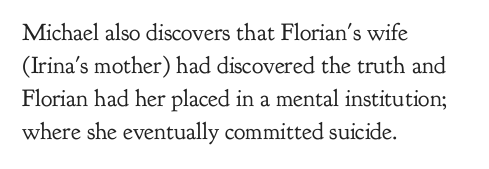
{"italic": "no", "bold": "no", "underline": "no", "align": "left", "line_spacing": "normal", "line_spacing_ratio": 1.38, "letter_spacing": "normal", "letter_spacing_em": 0.0, "glyph_px": 24}
